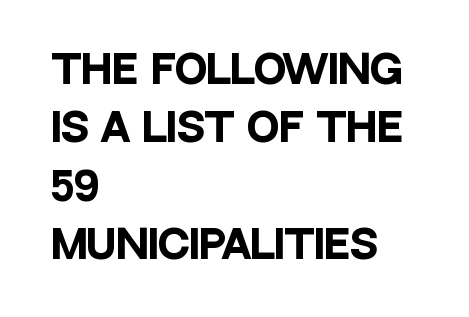
Q: Is the text bold? A: Yes.
Q: Is the text italic (slanted)? A: No, it is upright.
Q: Is the typeface a serif or a sans-serif typeface? A: Sans-serif.
Q: Is the text underlined? A: No.
Q: How is the paragraph aligned? A: Left-aligned.
Q: Is the spacing between letters normal or unusually wide? A: Normal.
Q: Is the spacing between lines tight, normal or loose? A: Normal.
Q: Width (condensed, normal, or wide)? A: Condensed.
Q: Stroke contrast? A: Low.
Q: x-height? A: Large.
Q: Monospaced? A: No.
